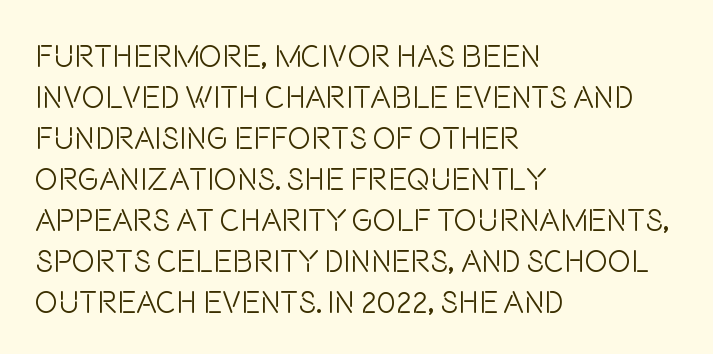
The image shows 31 px light, condensed sans-serif type, upright; set left-aligned, normal line spacing (1.32x), normal letter spacing, not underlined; low stroke contrast and a large x-height.
